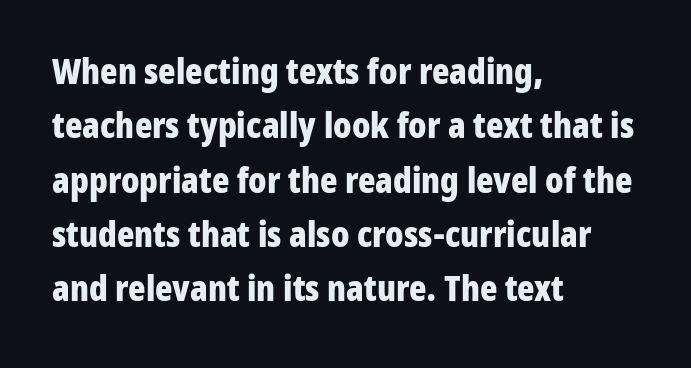
Tracking here is standard; glyphs follow each other at the usual distance. You could not count columns in this text — the font is proportionally spaced. The compositor pushed each line to the left boundary. Vertical strokes here are truly vertical. How would I describe the line gaps? Plain and ordinary.
